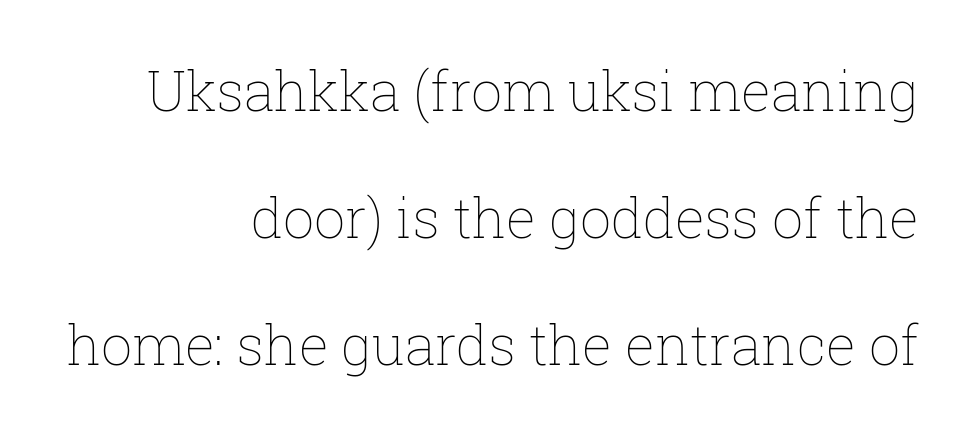
{"italic": "no", "bold": "no", "weight": "thin", "width": "normal", "stroke_contrast": "low", "x_height": "medium", "monospaced": "no", "underline": "no", "align": "right", "line_spacing": "loose", "line_spacing_ratio": 2.31, "letter_spacing": "normal", "letter_spacing_em": 0.0, "glyph_px": 55}
